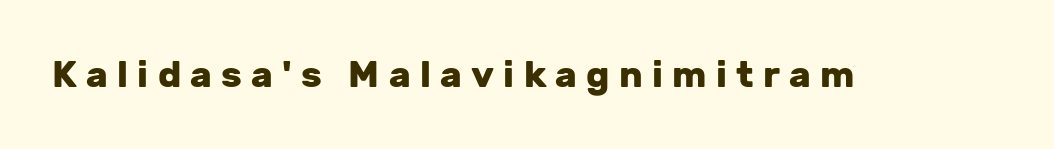
These lines are composed in type without serifs. Do the characters align in a grid? No, the font is proportional. Rule under the text: the space is simply empty. A full-strength bold gives these letters their thick strokes. Notice how the stems are strictly vertical — no italics here. Does extra space separate the letters? Yes, quite a lot of it.
